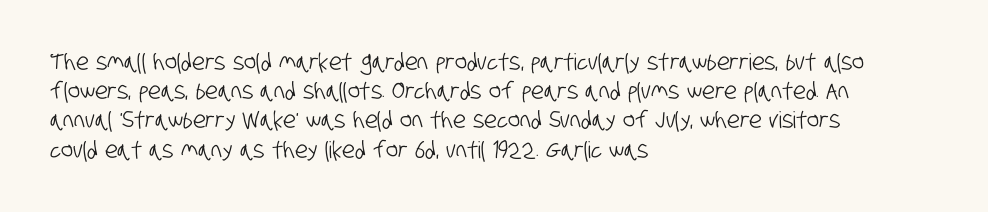
{"underline": "no", "align": "left", "line_spacing": "normal", "line_spacing_ratio": 1.27, "letter_spacing": "normal", "letter_spacing_em": 0.0, "glyph_px": 23}
